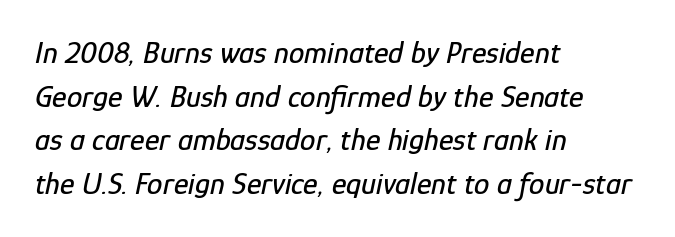
Q: Is the text italic (slanted)? A: Yes, it leans right by about 12 degrees.
Q: Is the text underlined? A: No.
Q: How is the paragraph aligned? A: Left-aligned.
Q: Is the spacing between letters normal or unusually wide? A: Normal.
Q: Is the spacing between lines tight, normal or loose? A: Normal.
Q: Width (condensed, normal, or wide)? A: Condensed.
Q: Stroke contrast? A: Low.
Q: x-height? A: Medium.
Q: Monospaced? A: No.
